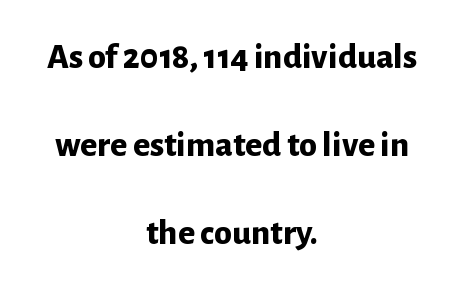
{"serif": "no", "italic": "no", "bold": "yes", "weight": "bold", "width": "normal", "stroke_contrast": "low", "x_height": "medium", "monospaced": "no", "underline": "no", "align": "center", "line_spacing": "loose", "line_spacing_ratio": 2.45, "letter_spacing": "normal", "letter_spacing_em": 0.0, "glyph_px": 36}
